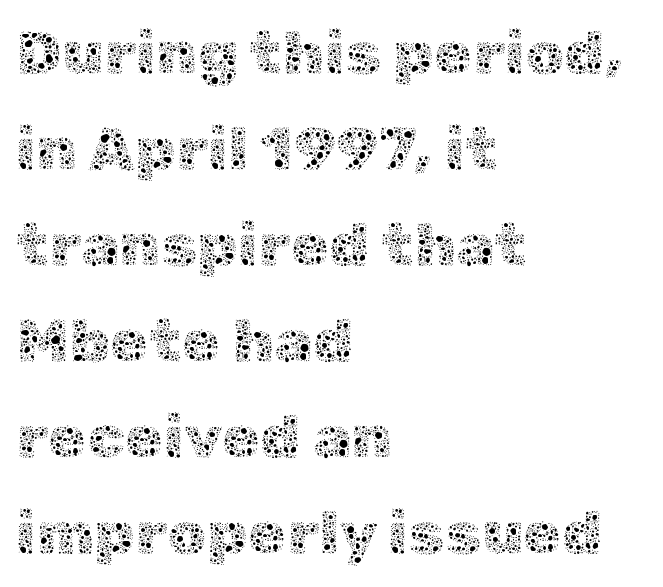
{"italic": "no", "bold": "no", "weight": "thin", "width": "normal", "x_height": "medium", "monospaced": "no", "underline": "no", "align": "left", "line_spacing": "normal", "line_spacing_ratio": 1.55, "letter_spacing": "normal", "letter_spacing_em": 0.0, "glyph_px": 62}
